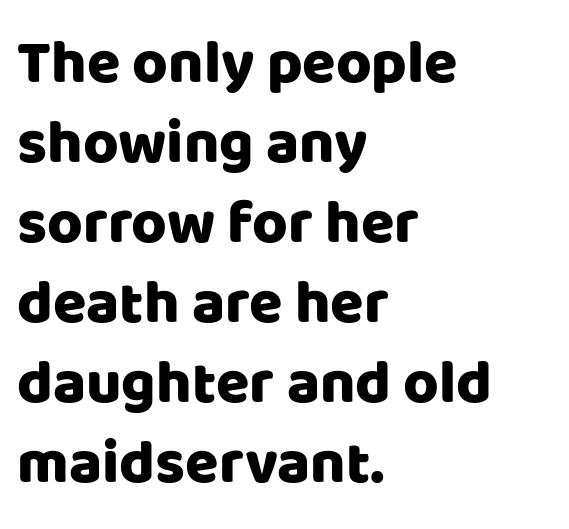
{"serif": "no", "italic": "no", "width": "normal", "stroke_contrast": "low", "x_height": "large", "monospaced": "no", "underline": "no", "align": "left", "line_spacing": "normal", "line_spacing_ratio": 1.31, "letter_spacing": "normal", "letter_spacing_em": 0.0, "glyph_px": 61}
